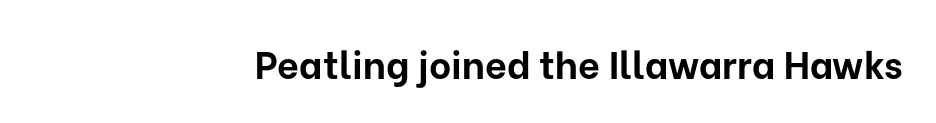
{"serif": "no", "italic": "no", "bold": "yes", "weight": "bold", "width": "normal", "stroke_contrast": "low", "x_height": "medium", "monospaced": "no", "underline": "no", "align": "right", "letter_spacing": "normal", "letter_spacing_em": 0.0, "glyph_px": 38}
